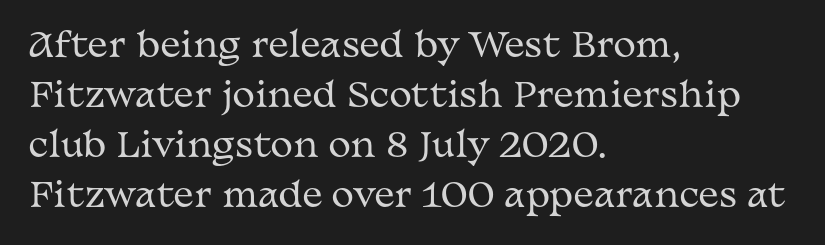
Q: Is the text bold? A: No.
Q: Is the text italic (slanted)? A: No, it is upright.
Q: Is the typeface a serif or a sans-serif typeface? A: Serif.
Q: Is the text underlined? A: No.
Q: How is the paragraph aligned? A: Left-aligned.
Q: Is the spacing between letters normal or unusually wide? A: Normal.
Q: Is the spacing between lines tight, normal or loose? A: Normal.
Q: Width (condensed, normal, or wide)? A: Wide.
Q: Stroke contrast? A: Medium.
Q: x-height? A: Medium.
Q: Monospaced? A: No.
